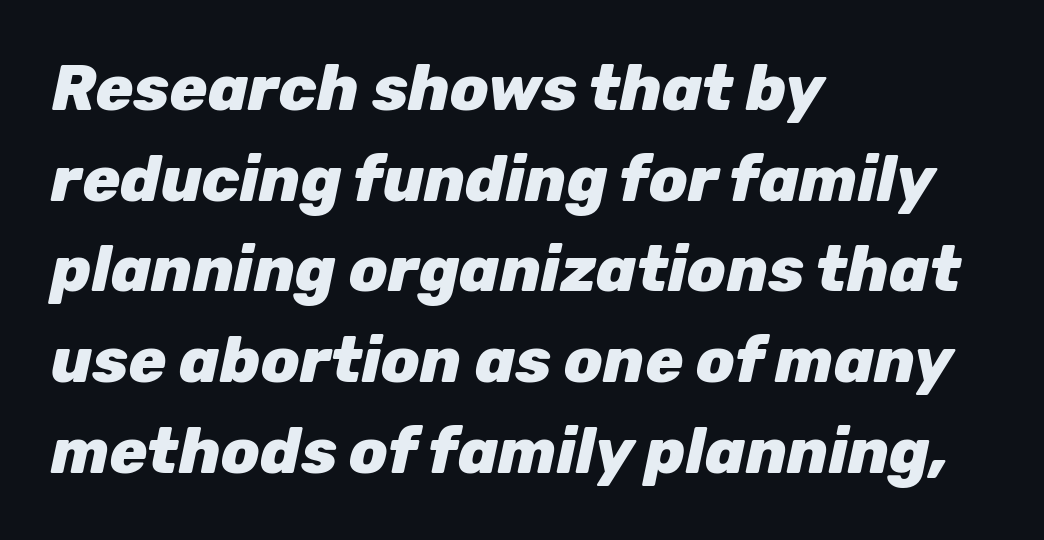
The face used here is proportionally spaced, like ordinary book or web type. These lines were composed using italics. The face used here is rendered with its standard letterfit. The designer left line spacing at the default. The rendering uses a bold face; every stroke is thick and dark. Descender tails drop into unmarked territory.
